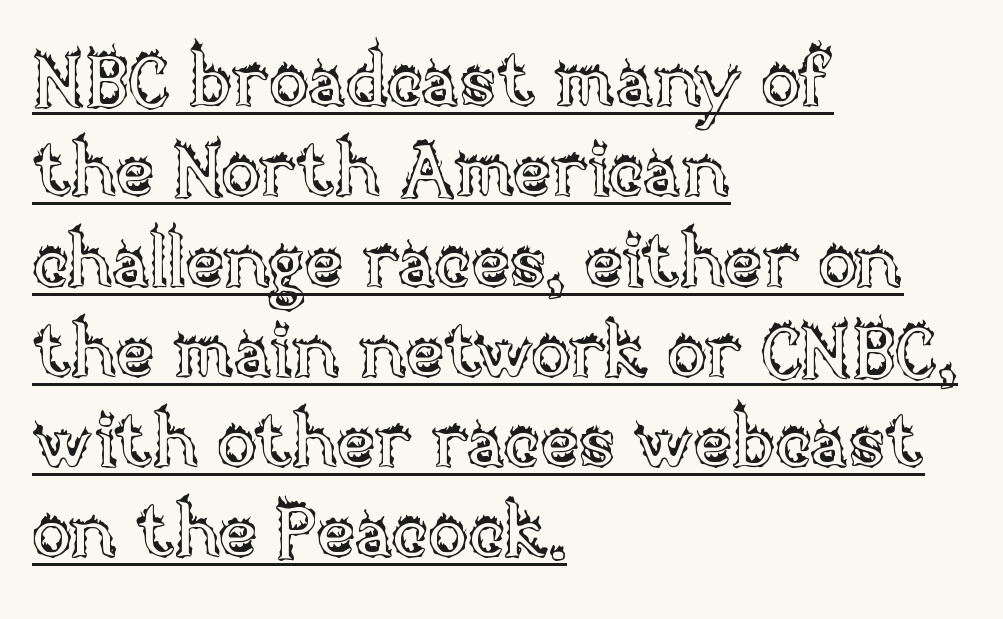
The lines in this sample share a left origin and differ only in where they stop. Character widths vary here, with narrow letters taking less room than wide ones. Somebody hit Ctrl+U on this one — the words are underlined. The gaps between neighbouring characters are ordinary and unremarkable. The lettering stays uniformly vertical, giving the passage a roman look.
